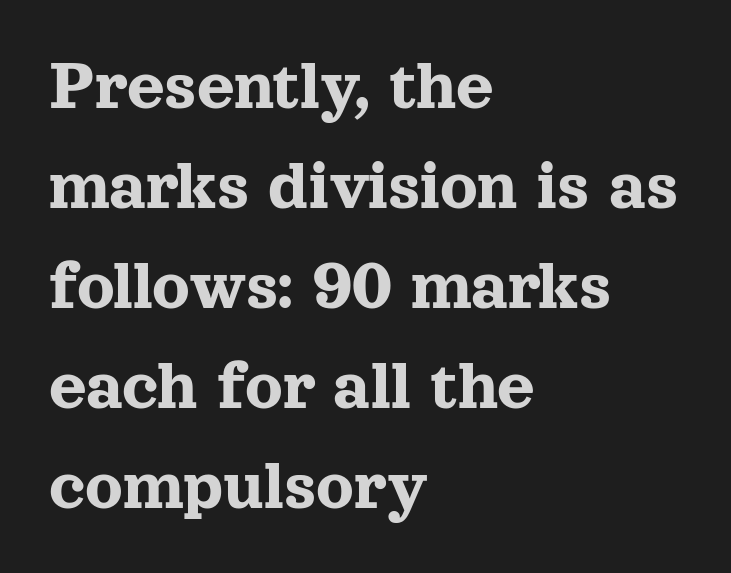
{"serif": "yes", "italic": "no", "width": "normal", "x_height": "medium", "monospaced": "no", "underline": "no", "align": "left", "line_spacing": "normal", "line_spacing_ratio": 1.37, "letter_spacing": "normal", "letter_spacing_em": 0.0, "glyph_px": 73}
